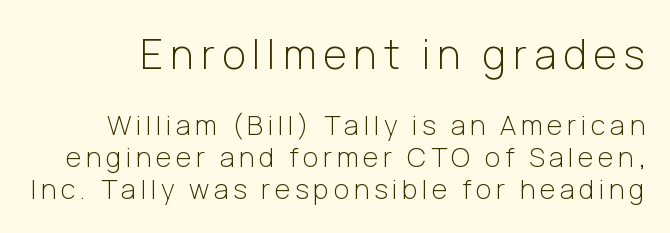
Each letter's strokes conclude bluntly, with no projecting serifs. Heaviness? Minimal to ordinary, like unemphasized prose. Upright lettering throughout. Character widths vary here, with narrow letters taking less room than wide ones.
